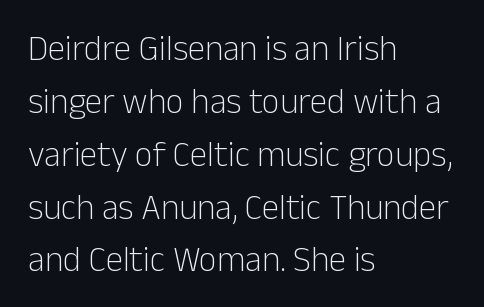
Q: Is the text bold? A: No.
Q: Is the text italic (slanted)? A: No, it is upright.
Q: Is the typeface a serif or a sans-serif typeface? A: Sans-serif.
Q: Is the text underlined? A: No.
Q: How is the paragraph aligned? A: Left-aligned.
Q: Is the spacing between letters normal or unusually wide? A: Normal.
Q: Is the spacing between lines tight, normal or loose? A: Normal.
Q: Width (condensed, normal, or wide)? A: Normal.
Q: Stroke contrast? A: Low.
Q: x-height? A: Medium.
Q: Monospaced? A: No.
